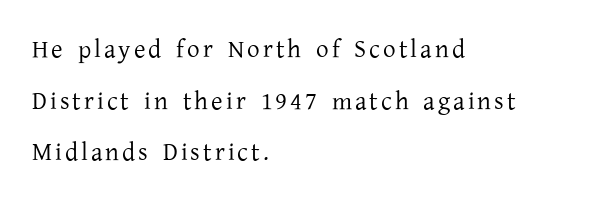
Q: Is the text bold? A: No.
Q: Is the text italic (slanted)? A: No, it is upright.
Q: Is the text underlined? A: No.
Q: How is the paragraph aligned? A: Left-aligned.
Q: Is the spacing between lines tight, normal or loose? A: Loose.
